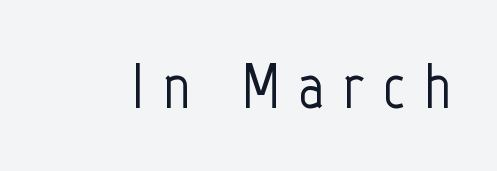
Q: Is the text italic (slanted)? A: No, it is upright.
Q: Is the typeface a serif or a sans-serif typeface? A: Sans-serif.
Q: Is the text underlined? A: No.
Q: Is the spacing between letters normal or unusually wide? A: Unusually wide.
Q: Width (condensed, normal, or wide)? A: Condensed.
Q: Stroke contrast? A: Low.
Q: x-height? A: Medium.
Q: Monospaced? A: No.
